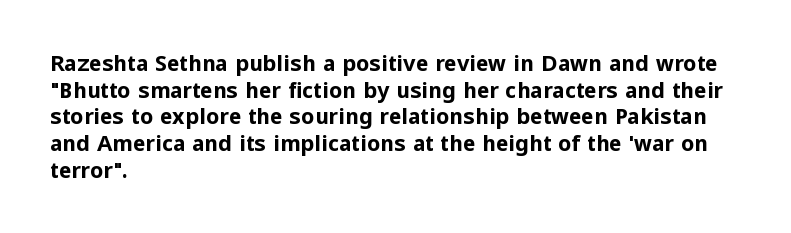
Q: Is the text bold? A: Yes.
Q: Is the text italic (slanted)? A: No, it is upright.
Q: Is the text underlined? A: No.
Q: How is the paragraph aligned? A: Left-aligned.
Q: Is the spacing between letters normal or unusually wide? A: Normal.
Q: Is the spacing between lines tight, normal or loose? A: Normal.
